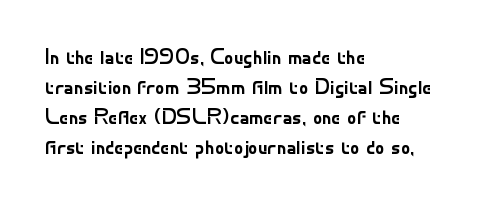
The image shows 23 px text type, upright; set left-aligned, normal line spacing (1.3x), normal letter spacing, not underlined.
